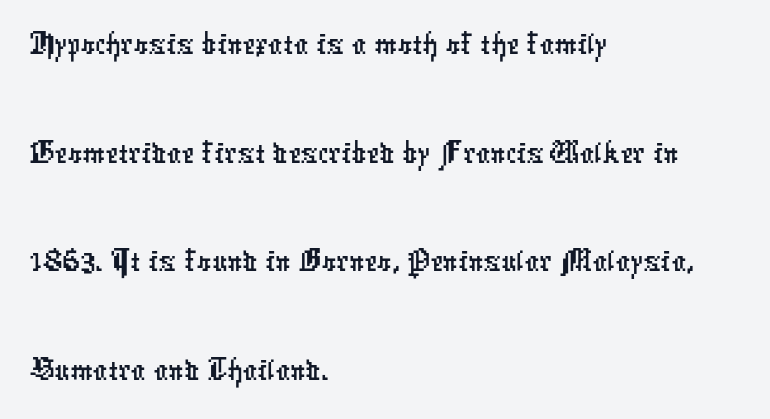
Q: Is the typeface a serif or a sans-serif typeface? A: Sans-serif.
Q: Is the text underlined? A: No.
Q: How is the paragraph aligned? A: Left-aligned.
Q: Is the spacing between letters normal or unusually wide? A: Normal.
Q: Is the spacing between lines tight, normal or loose? A: Normal.
Q: Width (condensed, normal, or wide)? A: Condensed.
Q: Stroke contrast? A: Low.
Q: x-height? A: Medium.
Q: Monospaced? A: No.
